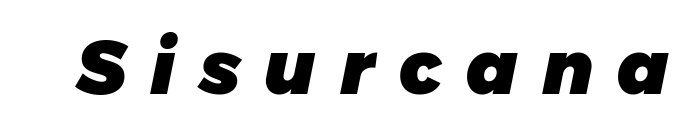
The image shows 75 px heavy type, italic (leaning right); set unusually wide letter spacing (+0.32 em), not underlined; low stroke contrast and a medium x-height.
